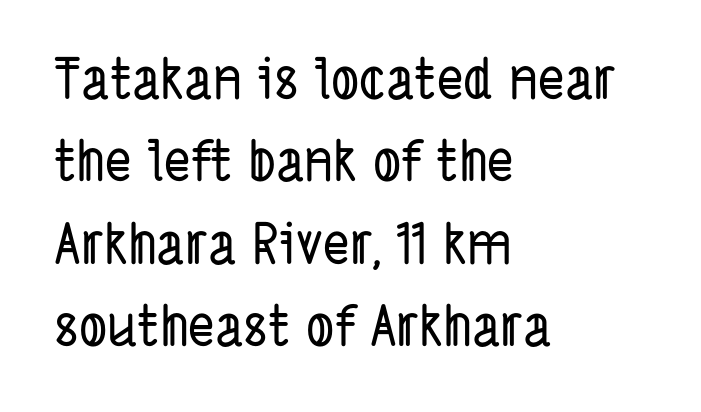
These lines are composed in type without serifs. Is this a fixed-width face? No — the glyphs have proportional, varying widths. Bare-footed words on every line. Casual observation: everything's shoved over to the left. The letterforms sit shoulder to shoulder at normal distance. Baseline-to-baseline distance is the conventional proportion of letter height.
